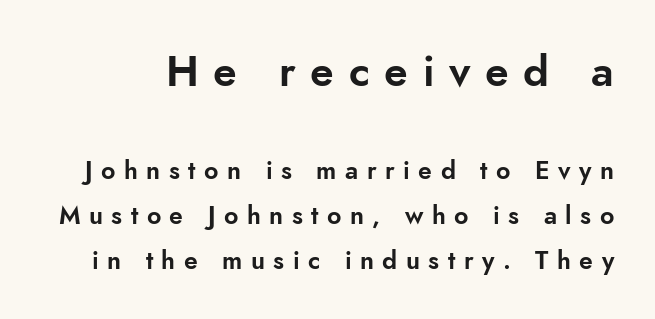
{"serif": "no", "italic": "no", "width": "normal", "stroke_contrast": "low", "x_height": "small", "monospaced": "no", "underline": "no", "line_spacing_ratio": 1.8, "letter_spacing": "wide", "letter_spacing_em": 0.34, "larger_block": "first", "size_ratio": 1.72, "glyph_px": 43}
